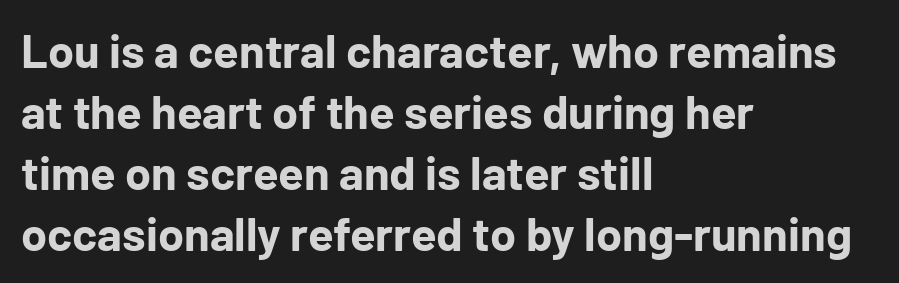
The image shows 47 px bold sans-serif type, upright; set left-aligned, normal line spacing (1.3x), normal letter spacing, not underlined; low stroke contrast and a medium x-height.
